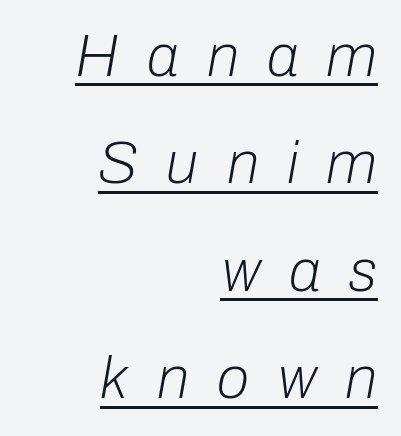
The image shows 59 px light type, italic (leaning right); set right-aligned, line spacing 1.82x, unusually wide letter spacing (+0.48 em), underlined; low stroke contrast and a medium x-height.
